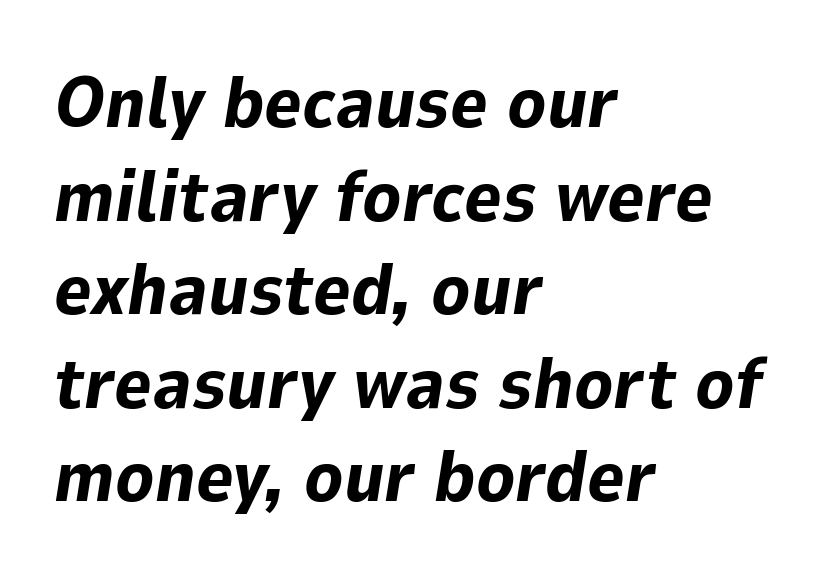
The zone under the glyphs is completely vacant. Character widths vary here, with narrow letters taking less room than wide ones. Thick stems and heavy bowls — unmistakably bold. Is there much room between lines? A standard amount, neither cramped nor airy. Default kerning and tracking; the words read as compact shapes. In CSS terms this would be text-align: left.
